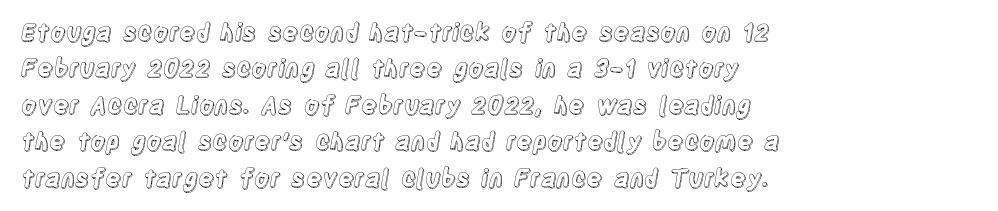
The image shows 24 px text type; set left-aligned, normal line spacing (1.52x), normal letter spacing, not underlined.
